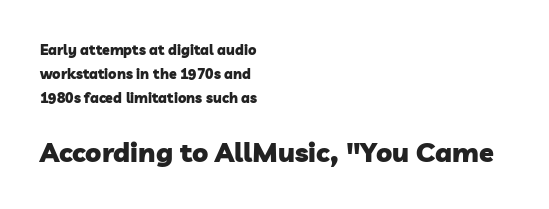
Each row of text sits above clean, open space. The lines in this sample share a left origin and differ only in where they stop. Compare the two chunks: the lower has the greater cap height. Default kerning and tracking; the words read as compact shapes.
